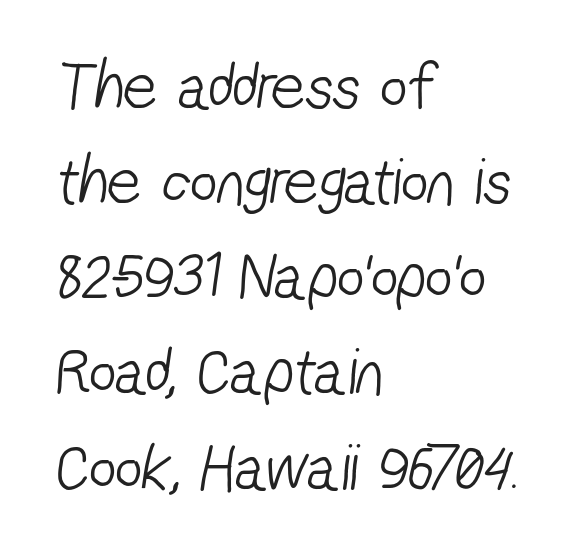
The image shows 67 px light, condensed sans-serif type; set left-aligned, normal line spacing (1.42x), normal letter spacing, not underlined; low stroke contrast and a medium x-height.
